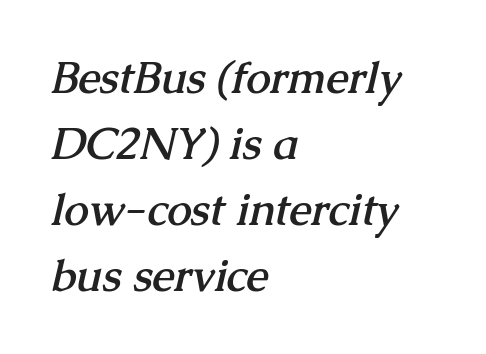
Q: Is the text bold? A: Yes.
Q: Is the typeface a serif or a sans-serif typeface? A: Serif.
Q: Is the text underlined? A: No.
Q: How is the paragraph aligned? A: Left-aligned.
Q: Is the spacing between letters normal or unusually wide? A: Normal.
Q: Is the spacing between lines tight, normal or loose? A: Normal.
Q: Width (condensed, normal, or wide)? A: Normal.
Q: Stroke contrast? A: Medium.
Q: x-height? A: Medium.
Q: Monospaced? A: No.
